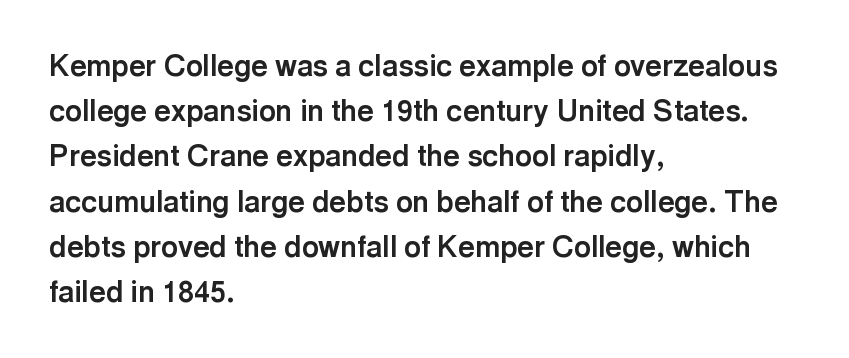
The image shows 29 px bold sans-serif type, upright; set left-aligned, normal line spacing (1.56x), normal letter spacing, not underlined; a medium x-height.
